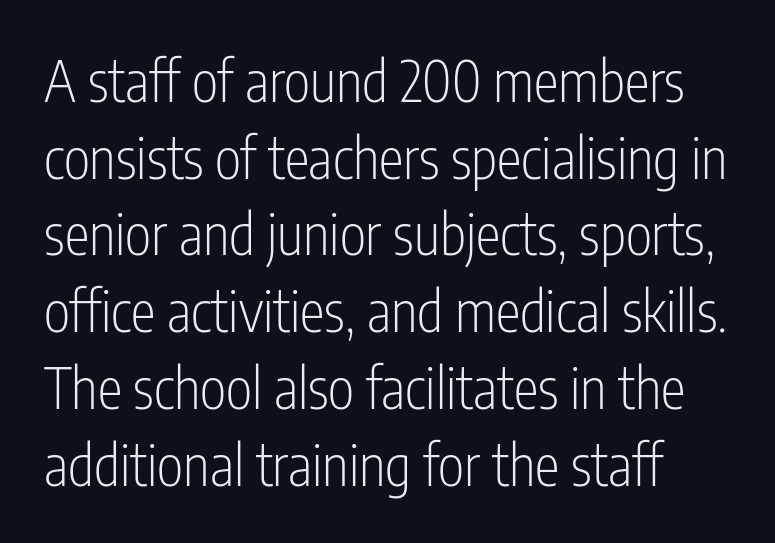
Any mark beneath the type? The region is blank. The letters advance in unequal steps, a hallmark of proportional type. It's the straight-up-and-down kind of type. Tracking here is standard; glyphs follow each other at the usual distance. Nothing heavy about these letters — not bold at all. Are there feet on the stems? There aren't — it's a sans.
